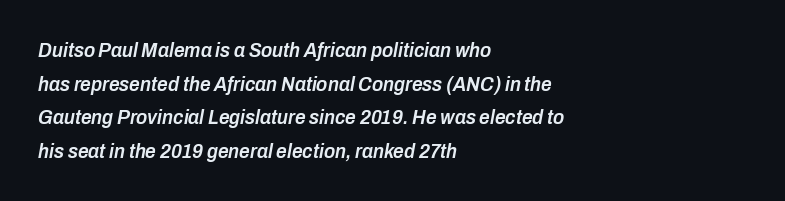
{"italic": "yes", "lean": "right", "slant_degrees": 10, "bold": "semi", "underline": "no", "align": "left", "line_spacing": "normal", "line_spacing_ratio": 1.6, "letter_spacing": "normal", "letter_spacing_em": 0.0, "glyph_px": 21}
